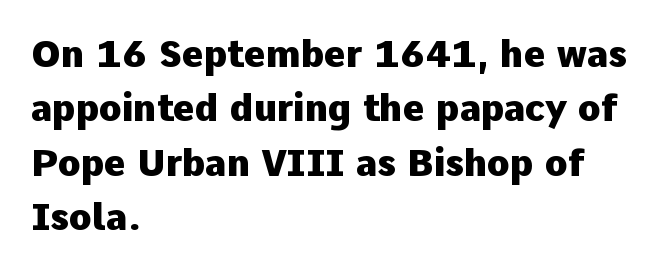
{"serif": "no", "italic": "no", "bold": "yes", "weight": "heavy", "width": "normal", "stroke_contrast": "low", "x_height": "medium", "monospaced": "no", "underline": "no", "align": "left", "line_spacing": "normal", "line_spacing_ratio": 1.47, "letter_spacing": "normal", "letter_spacing_em": 0.0, "glyph_px": 37}
